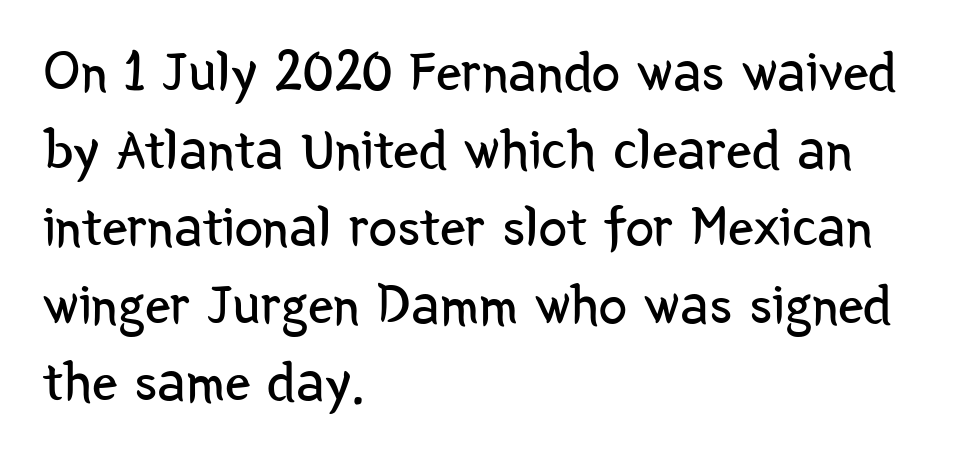
Q: Is the text bold? A: No.
Q: Is the text italic (slanted)? A: No, it is upright.
Q: Is the typeface a serif or a sans-serif typeface? A: Sans-serif.
Q: Is the text underlined? A: No.
Q: How is the paragraph aligned? A: Left-aligned.
Q: Is the spacing between letters normal or unusually wide? A: Normal.
Q: Is the spacing between lines tight, normal or loose? A: Normal.
Q: Width (condensed, normal, or wide)? A: Condensed.
Q: Stroke contrast? A: Low.
Q: x-height? A: Medium.
Q: Monospaced? A: No.
